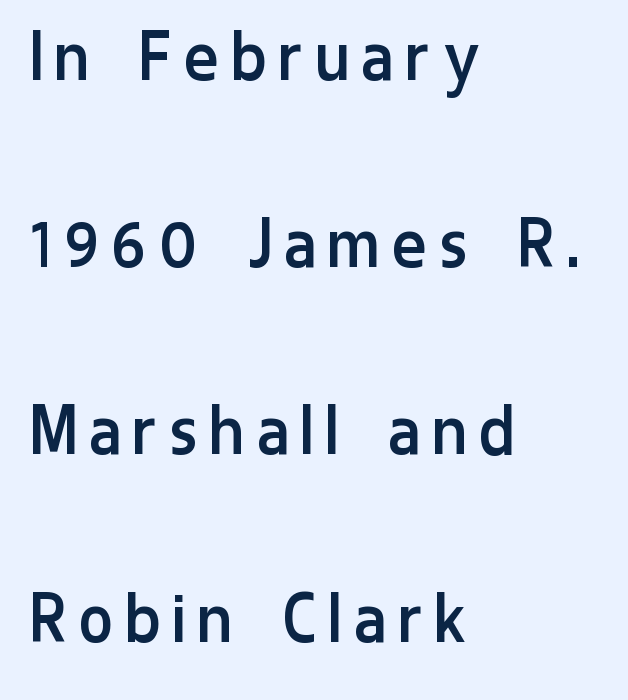
The image shows 79 px regular-weight, condensed sans-serif type, upright; set left-aligned, loose line spacing (2.37x), not underlined; low stroke contrast and a medium x-height.
